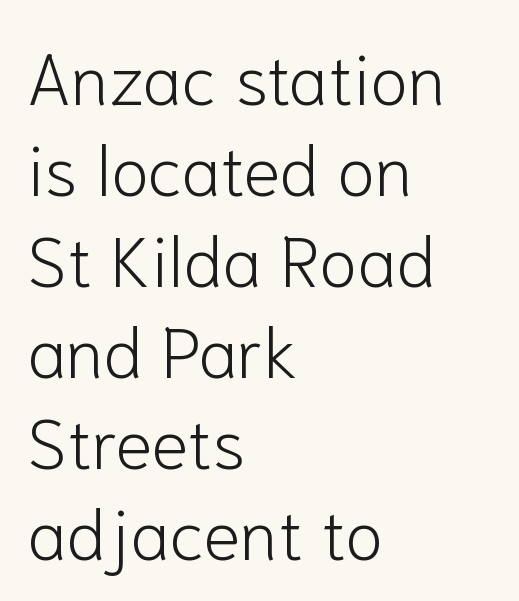
{"serif": "no", "italic": "no", "bold": "no", "weight": "light", "width": "normal", "stroke_contrast": "low", "x_height": "medium", "monospaced": "no", "underline": "no", "align": "left", "line_spacing": "normal", "line_spacing_ratio": 1.3, "letter_spacing": "normal", "letter_spacing_em": 0.0, "glyph_px": 70}
